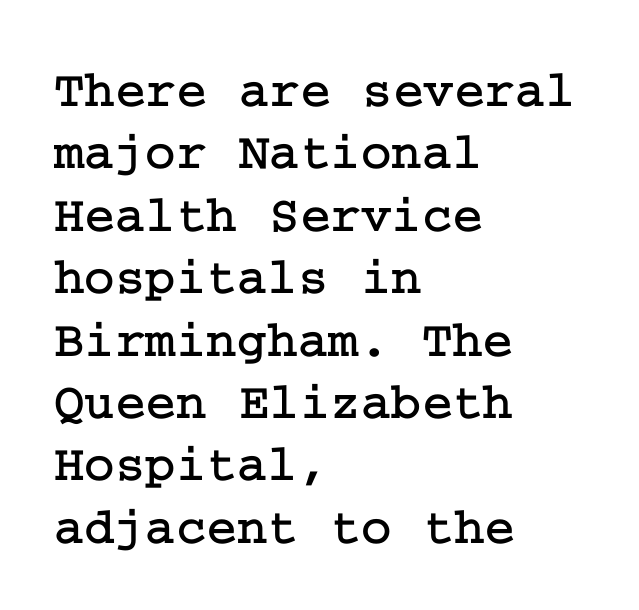
If you drew a ruler down the left edge, every line would touch it. Just letters on the line, the space beneath them empty. Each letter's strokes conclude with small projecting serifs. There is no visible air inserted between adjacent glyphs. The lettering holds an erect, upright posture throughout.
